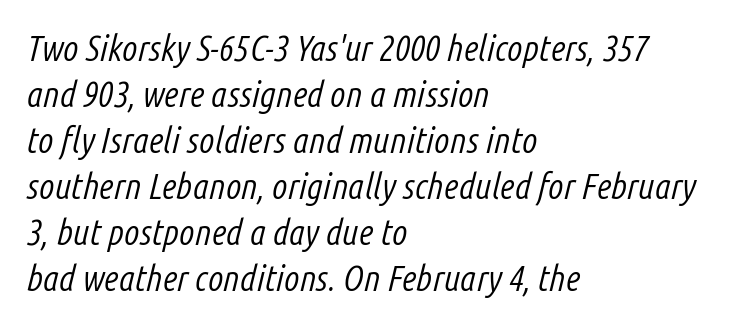
The image shows 36 px light, condensed type, italic (leaning right); set left-aligned, normal line spacing (1.28x), normal letter spacing, not underlined; low stroke contrast and a medium x-height.
